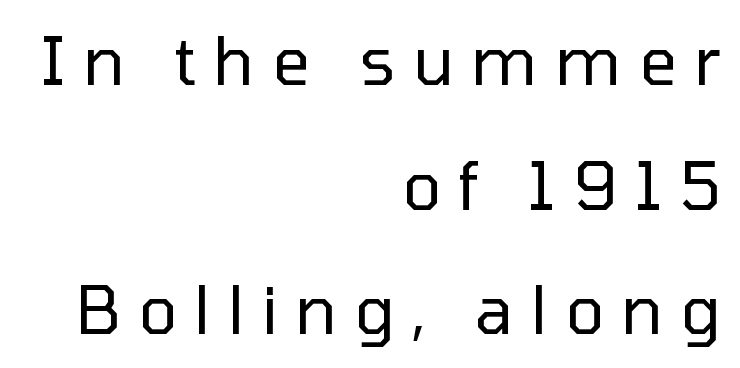
The image shows 66 px regular-weight sans-serif type, upright; set right-aligned, line spacing 1.89x, unusually wide letter spacing (+0.26 em), not underlined; low stroke contrast and a medium x-height.
